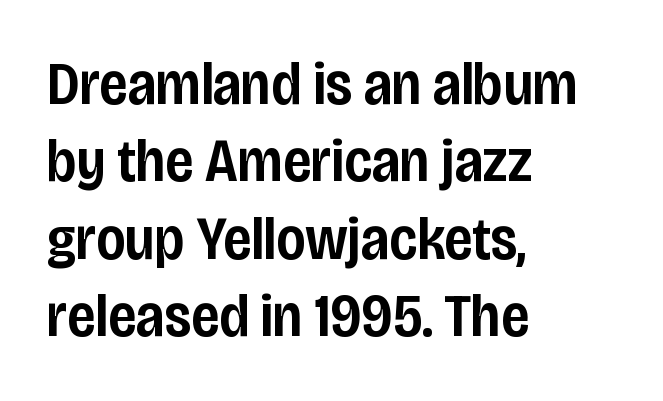
Character widths vary here, with narrow letters taking less room than wide ones. The letters are semibold — heavier than regular but short of a full bold. The paragraph has a hard left edge and a soft right edge. In terms of letterform style, serifs are entirely absent.
